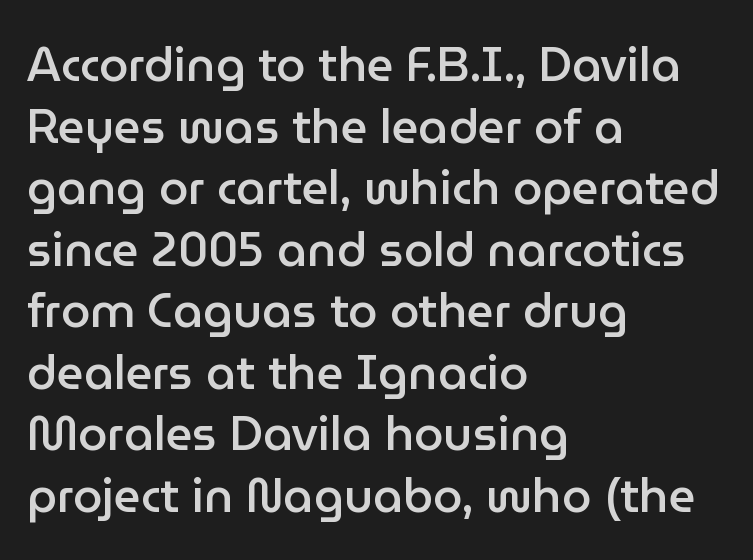
Here the designer chose a conventional face with non-uniform glyph widths. If you drew a ruler down the left edge, every line would touch it. Does the lettering tilt? It doesn't — this is upright. Honestly, the letter spacing is just normal — you wouldn't notice it.
